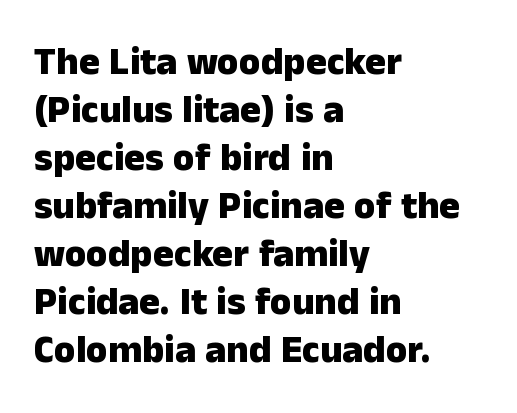
The image shows 39 px heavy sans-serif type, upright; set left-aligned, line spacing 1.23x, normal letter spacing, not underlined; low stroke contrast and a medium x-height.
